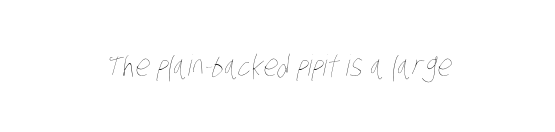
{"bold": "no", "weight": "thin", "width": "condensed", "stroke_contrast": "low", "x_height": "large", "monospaced": "no", "underline": "no", "letter_spacing": "normal", "letter_spacing_em": 0.0, "glyph_px": 29}
